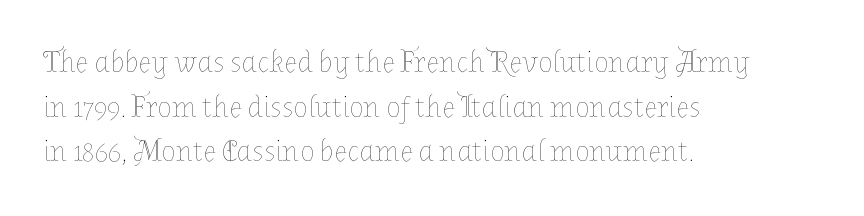
Q: Is the text bold? A: No.
Q: Is the text italic (slanted)? A: No, it is upright.
Q: Is the text underlined? A: No.
Q: How is the paragraph aligned? A: Left-aligned.
Q: Is the spacing between letters normal or unusually wide? A: Normal.
Q: Is the spacing between lines tight, normal or loose? A: Normal.
Q: Width (condensed, normal, or wide)? A: Normal.
Q: Stroke contrast? A: Low.
Q: x-height? A: Medium.
Q: Monospaced? A: No.
